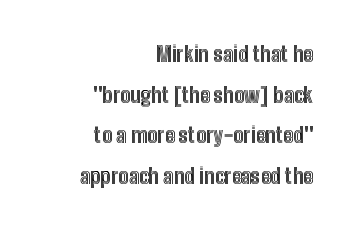
{"italic": "no", "underline": "no", "align": "right", "line_spacing": "loose", "line_spacing_ratio": 1.94, "letter_spacing": "normal", "letter_spacing_em": 0.0, "glyph_px": 21}
